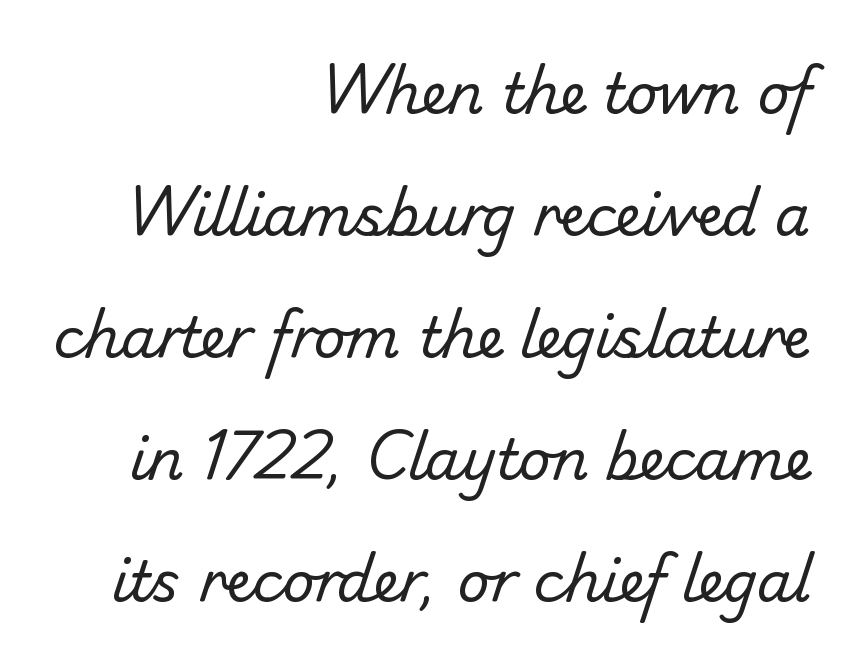
Honestly, there is no underline to notice here at all. The rendering keeps characters at their native spacing. Note the varied advance widths — an 'i' is clearly narrower than an 'm'. No chunkiness to these letters — they're not bold.
